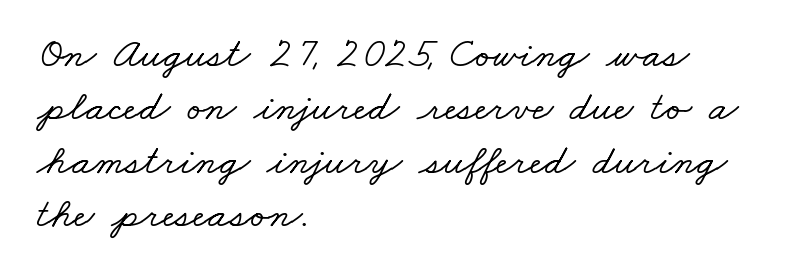
Font category for this specimen: serif. The gap between lines stays unmarked. You could call the tracking neutral — neither tight nor loose. Note the varied advance widths — an 'i' is clearly narrower than an 'm'.
